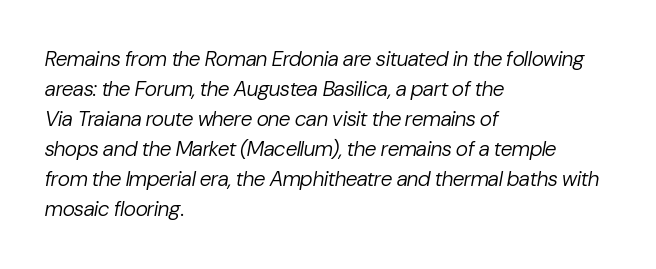
{"italic": "yes", "lean": "right", "slant_degrees": 10, "bold": "no", "underline": "no", "align": "left", "line_spacing": "normal", "line_spacing_ratio": 1.43, "letter_spacing": "normal", "letter_spacing_em": 0.0, "glyph_px": 21}
